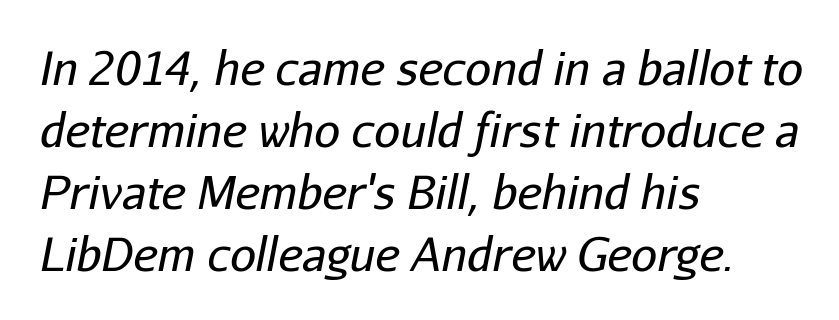
Q: Is the text bold? A: No.
Q: Is the text italic (slanted)? A: Yes, it leans right by about 11 degrees.
Q: Is the text underlined? A: No.
Q: How is the paragraph aligned? A: Left-aligned.
Q: Is the spacing between letters normal or unusually wide? A: Normal.
Q: Is the spacing between lines tight, normal or loose? A: Normal.
Q: Width (condensed, normal, or wide)? A: Normal.
Q: Stroke contrast? A: Low.
Q: x-height? A: Medium.
Q: Monospaced? A: No.
